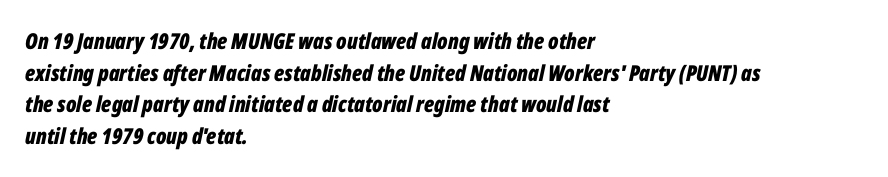
The lines in this sample share a left origin and differ only in where they stop. Students, note that the glyphs here touch the page at normal intervals. If you measured baseline to baseline, you'd find a middling distance. This rendering features lettering with no underline. A full-strength bold gives these letters their thick strokes.
